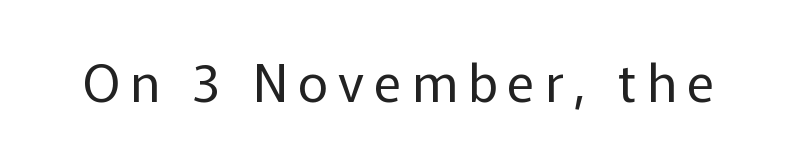
The image shows 52 px regular-weight sans-serif type, upright; set unusually wide letter spacing (+0.2 em), not underlined; low stroke contrast and a medium x-height.
